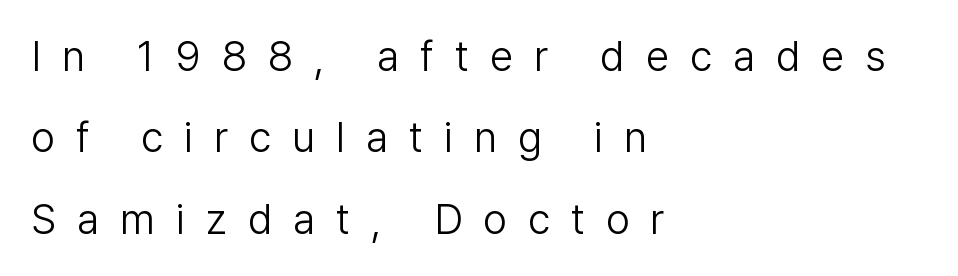
{"serif": "no", "italic": "no", "bold": "no", "weight": "light", "width": "normal", "stroke_contrast": "low", "x_height": "medium", "monospaced": "no", "underline": "no", "align": "left", "line_spacing": "loose", "line_spacing_ratio": 1.94, "letter_spacing": "wide", "letter_spacing_em": 0.5, "glyph_px": 42}
